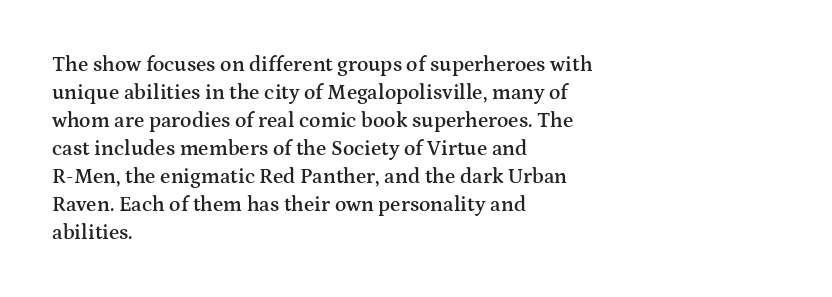
Q: Is the text bold? A: Semi-bold.
Q: Is the text italic (slanted)? A: No, it is upright.
Q: Is the text underlined? A: No.
Q: How is the paragraph aligned? A: Left-aligned.
Q: Is the spacing between letters normal or unusually wide? A: Normal.
Q: Is the spacing between lines tight, normal or loose? A: Normal.
